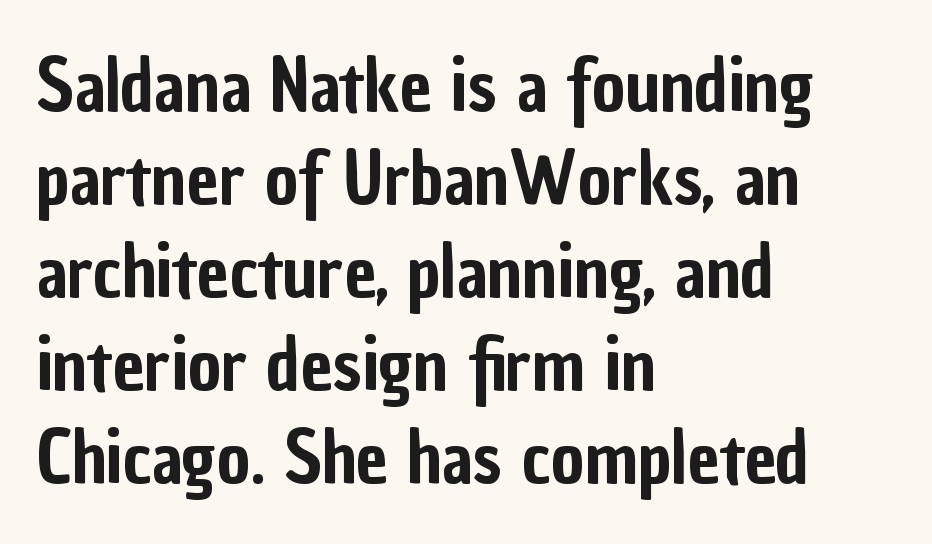
Glyph-to-glyph distance matches everyday printed text. Character widths vary here, with narrow letters taking less room than wide ones. Lines of text with bare space underneath. When letters stand straight like this, we call the style roman or upright. Line starts are locked; line ends wander.
